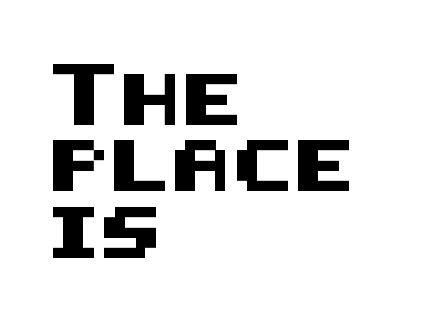
This block has exactly the height ordinary leading produces. Leftover space on each line is placed entirely after the last word. Decoration check: the copy has no underline. Default kerning and tracking; the words read as compact shapes. Quick note: not italic, upright.
